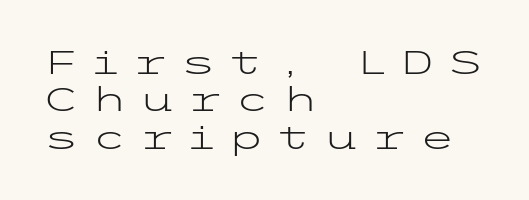
Notice how descenders almost collide with the ascenders below — that's tight leading. Check under the words: just untouched page. The rendering anchors every line to the left-hand side. The font sits on the lighter half of the weight spectrum, regular included.
